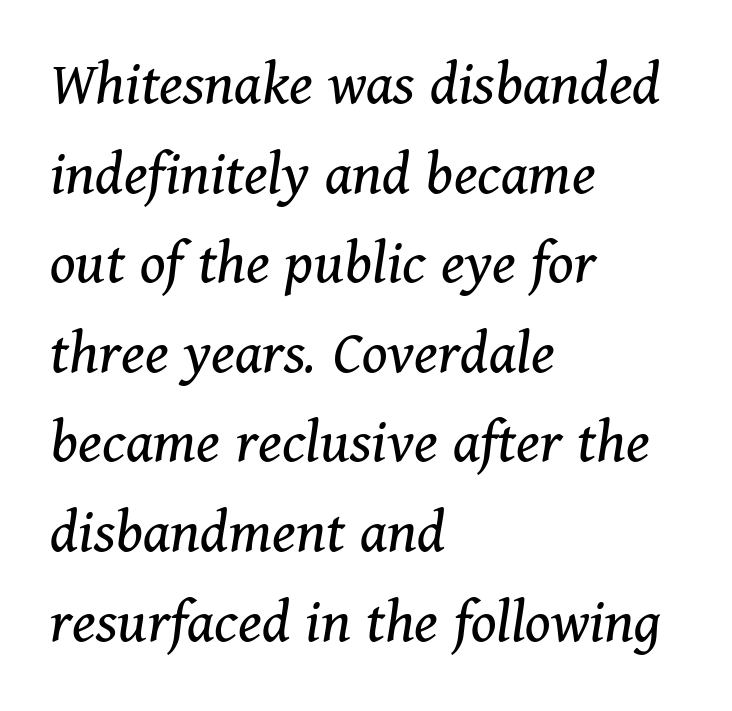
The image shows 64 px regular-weight serif type, italic (leaning right); set left-aligned, normal line spacing (1.4x), normal letter spacing, not underlined; medium stroke contrast and a medium x-height.
